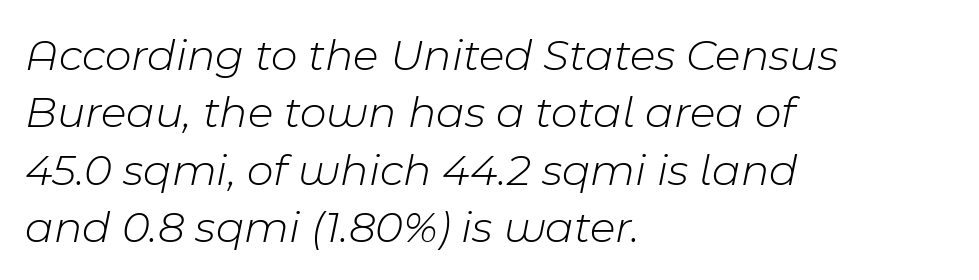
You could not count columns in this text — the font is proportionally spaced. One glance says typical: line gaps are just what's usual. Is the stroke heavy? The answer is a plain regular-or-lighter. Check under the words: just untouched page.
